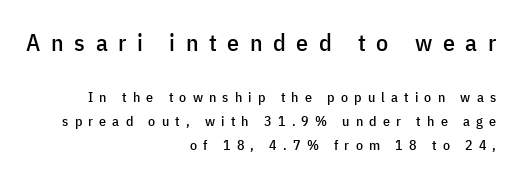
Plain, unruled lines of type. Bigger letters appear in the top chunk; the bottom chunk is reduced. Caption: multi-line text, flush right, ragged left. There is plenty of visible air inserted between adjacent glyphs. The font's upright variant was chosen for this text.
